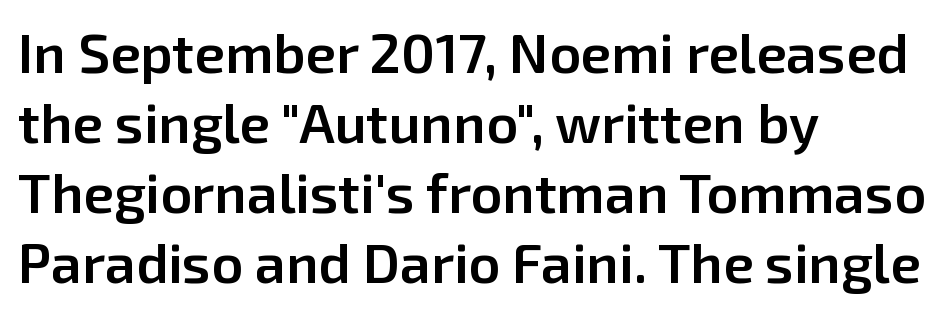
{"serif": "no", "italic": "no", "bold": "semi", "weight": "semibold", "width": "normal", "stroke_contrast": "low", "x_height": "medium", "monospaced": "no", "underline": "no", "align": "left", "line_spacing": "normal", "line_spacing_ratio": 1.27, "letter_spacing": "normal", "letter_spacing_em": 0.0, "glyph_px": 55}
